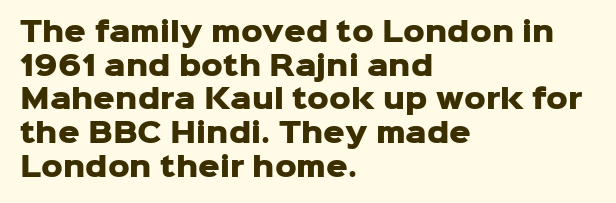
Its strokes are broad and dark, the hallmark of bold type. It's the straight-up-and-down kind of type. Regular leading. Caption: standard tracking, unaltered.
